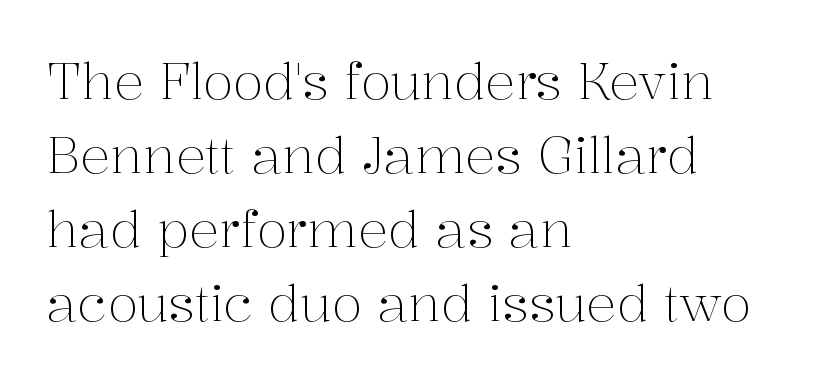
Q: Is the text bold? A: No.
Q: Is the text italic (slanted)? A: No, it is upright.
Q: Is the typeface a serif or a sans-serif typeface? A: Serif.
Q: Is the text underlined? A: No.
Q: How is the paragraph aligned? A: Left-aligned.
Q: Is the spacing between letters normal or unusually wide? A: Normal.
Q: Is the spacing between lines tight, normal or loose? A: Normal.
Q: Width (condensed, normal, or wide)? A: Normal.
Q: Stroke contrast? A: Medium.
Q: x-height? A: Medium.
Q: Monospaced? A: No.
